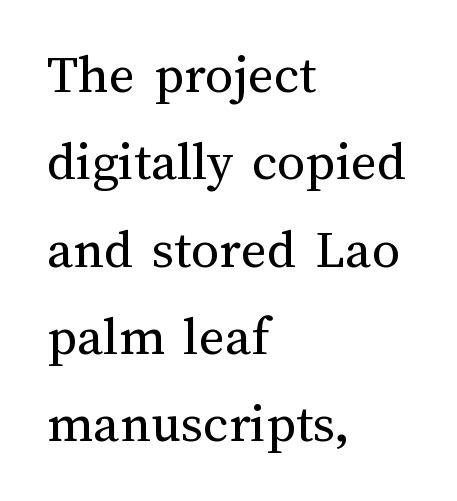
Q: Is the text bold? A: No.
Q: Is the text italic (slanted)? A: No, it is upright.
Q: Is the text underlined? A: No.
Q: How is the paragraph aligned? A: Left-aligned.
Q: Is the spacing between letters normal or unusually wide? A: Normal.
Q: Is the spacing between lines tight, normal or loose? A: Normal.
Q: Width (condensed, normal, or wide)? A: Normal.
Q: Stroke contrast? A: Medium.
Q: x-height? A: Medium.
Q: Monospaced? A: No.
